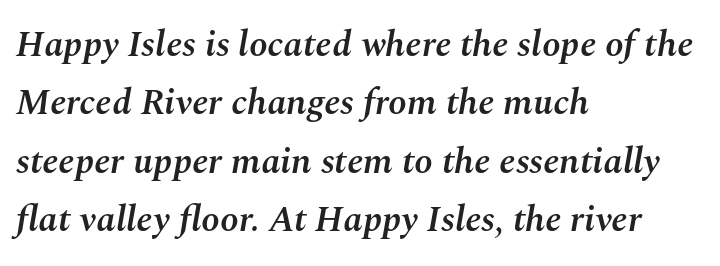
The image shows 37 px semibold type, italic (leaning right); set left-aligned, normal line spacing (1.58x), normal letter spacing, not underlined; medium stroke contrast and a medium x-height.
